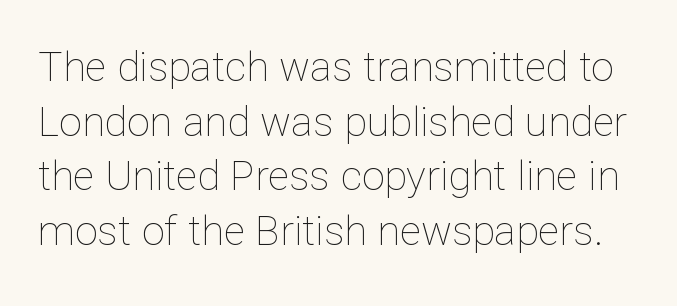
Q: Is the text bold? A: No.
Q: Is the text italic (slanted)? A: No, it is upright.
Q: Is the text underlined? A: No.
Q: Is the spacing between letters normal or unusually wide? A: Normal.
Q: Is the spacing between lines tight, normal or loose? A: Normal.
Q: Width (condensed, normal, or wide)? A: Normal.
Q: Stroke contrast? A: Low.
Q: x-height? A: Medium.
Q: Monospaced? A: No.
